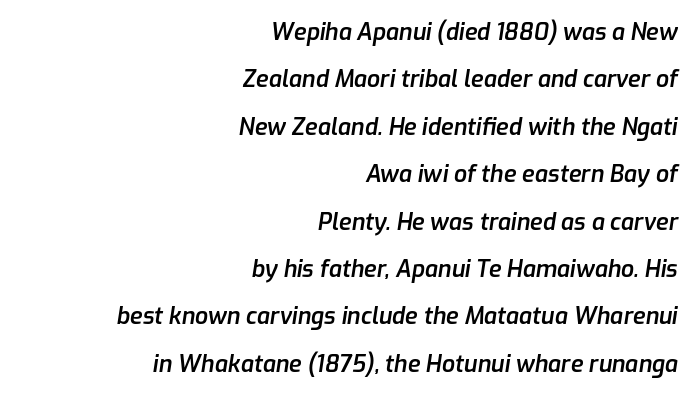
This sample uses an oblique cut, with every glyph tilted off the vertical. Successive baselines arrive slowly, with a big drop between each. The font is running at a semibold setting, under full bold. These lines are set flush right with a ragged left edge. Glyph-to-glyph distance matches everyday printed text.
